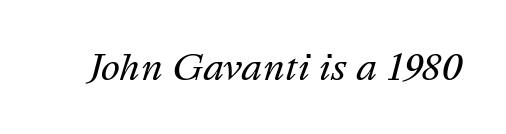
The weight tops out at a normal text grade. Would a proofreader flag this as italicized? Yes. Check under the words: just untouched page. Each word holds together tightly as a unit, with standard inter-letter gaps.
